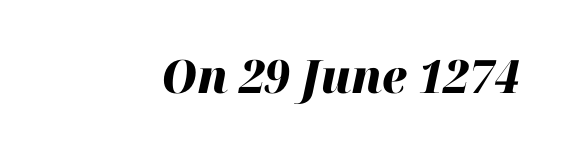
{"italic": "yes", "lean": "right", "slant_degrees": 12, "bold": "yes", "weight": "heavy", "width": "normal", "stroke_contrast": "high", "x_height": "medium", "monospaced": "no", "underline": "no", "letter_spacing": "normal", "letter_spacing_em": 0.0, "glyph_px": 46}
